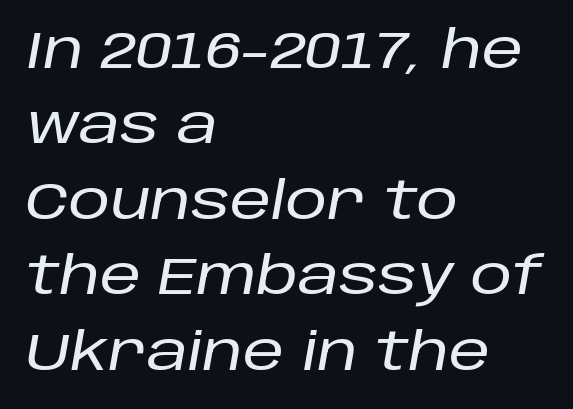
Q: Is the text italic (slanted)? A: Yes, it leans right by about 10 degrees.
Q: Is the text underlined? A: No.
Q: How is the paragraph aligned? A: Left-aligned.
Q: Is the spacing between letters normal or unusually wide? A: Normal.
Q: Is the spacing between lines tight, normal or loose? A: Normal.
Q: Width (condensed, normal, or wide)? A: Normal.
Q: Stroke contrast? A: Low.
Q: x-height? A: Large.
Q: Monospaced? A: No.
